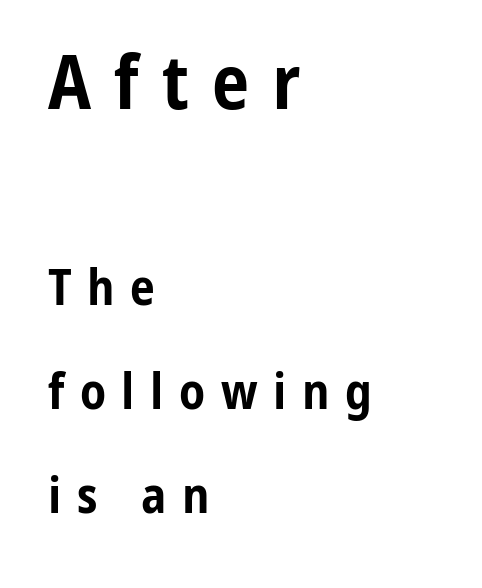
Compared with typical paragraphs, the rows here are farther apart. Is this a sans? Yes — the strokes have no serifs. Every stem runs plumb, perpendicular to the baseline. Weight: bold.
